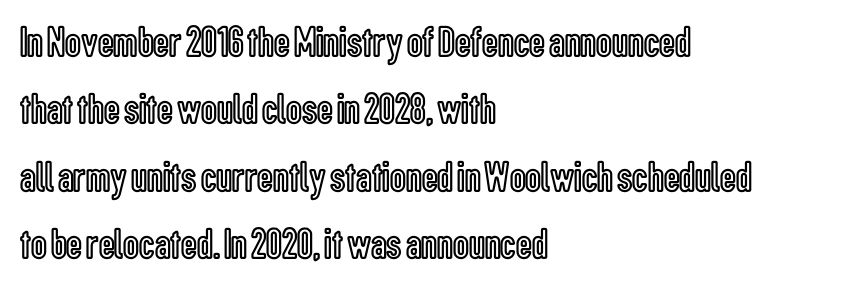
Q: Is the text italic (slanted)? A: No, it is upright.
Q: Is the text underlined? A: No.
Q: How is the paragraph aligned? A: Left-aligned.
Q: Is the spacing between letters normal or unusually wide? A: Normal.
Q: Is the spacing between lines tight, normal or loose? A: Normal.
Q: Width (condensed, normal, or wide)? A: Condensed.
Q: x-height? A: Medium.
Q: Monospaced? A: No.
